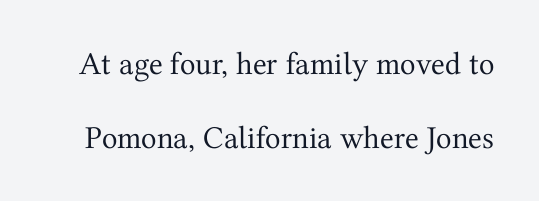
In terms of letterform style, serifs are clearly present. The rendering uses a large line-height, opening up the rows. Short note: letters normally spaced. These glyphs show unthickened strokes, regular width or finer. If you drew a line through each stem, it would be perfectly vertical.
